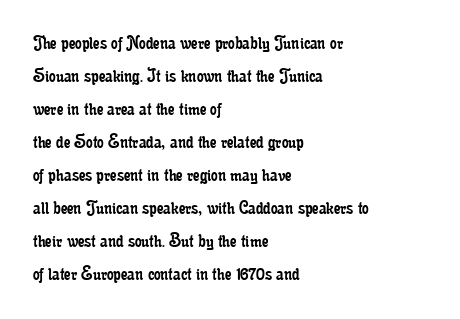
{"italic": "no", "bold": "no", "underline": "no", "align": "left", "line_spacing": "normal", "line_spacing_ratio": 1.57, "letter_spacing": "normal", "letter_spacing_em": 0.0, "glyph_px": 21}
